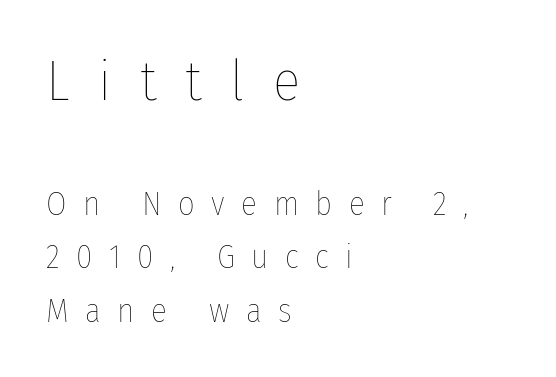
The image shows 57 px thin, condensed type, upright; set left-aligned, normal line spacing (1.62x), unusually wide letter spacing (+0.5 em), not underlined; the first (top) block is 1.73x larger; low stroke contrast and a medium x-height.
